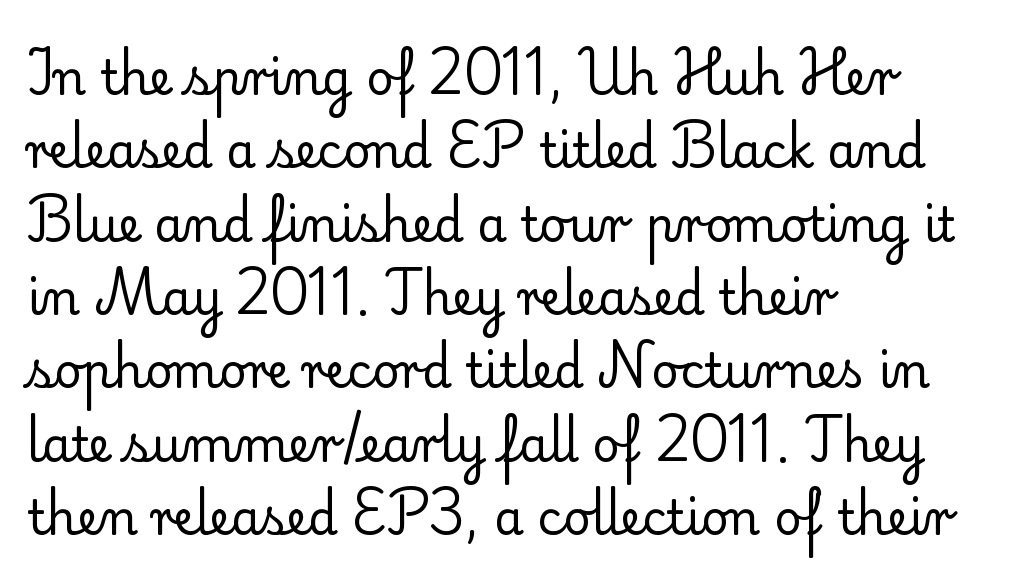
{"serif": "yes", "italic": "no", "bold": "no", "weight": "regular", "width": "normal", "stroke_contrast": "low", "x_height": "small", "monospaced": "no", "underline": "no", "align": "left", "line_spacing": "normal", "line_spacing_ratio": 1.56, "letter_spacing": "normal", "letter_spacing_em": 0.0, "glyph_px": 47}
